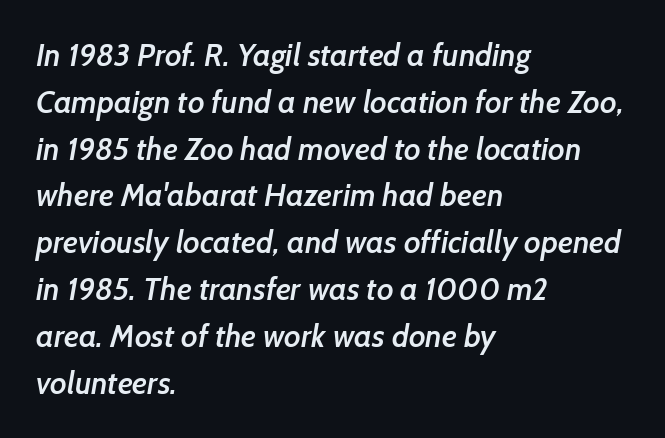
Q: Is the text bold? A: Semi-bold.
Q: Is the typeface a serif or a sans-serif typeface? A: Sans-serif.
Q: Is the text underlined? A: No.
Q: How is the paragraph aligned? A: Left-aligned.
Q: Is the spacing between letters normal or unusually wide? A: Normal.
Q: Is the spacing between lines tight, normal or loose? A: Normal.
Q: Width (condensed, normal, or wide)? A: Normal.
Q: Stroke contrast? A: Low.
Q: x-height? A: Medium.
Q: Monospaced? A: No.
